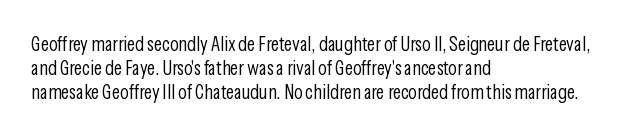
Q: Is the text bold? A: No.
Q: Is the text italic (slanted)? A: No, it is upright.
Q: Is the text underlined? A: No.
Q: How is the paragraph aligned? A: Left-aligned.
Q: Is the spacing between letters normal or unusually wide? A: Normal.
